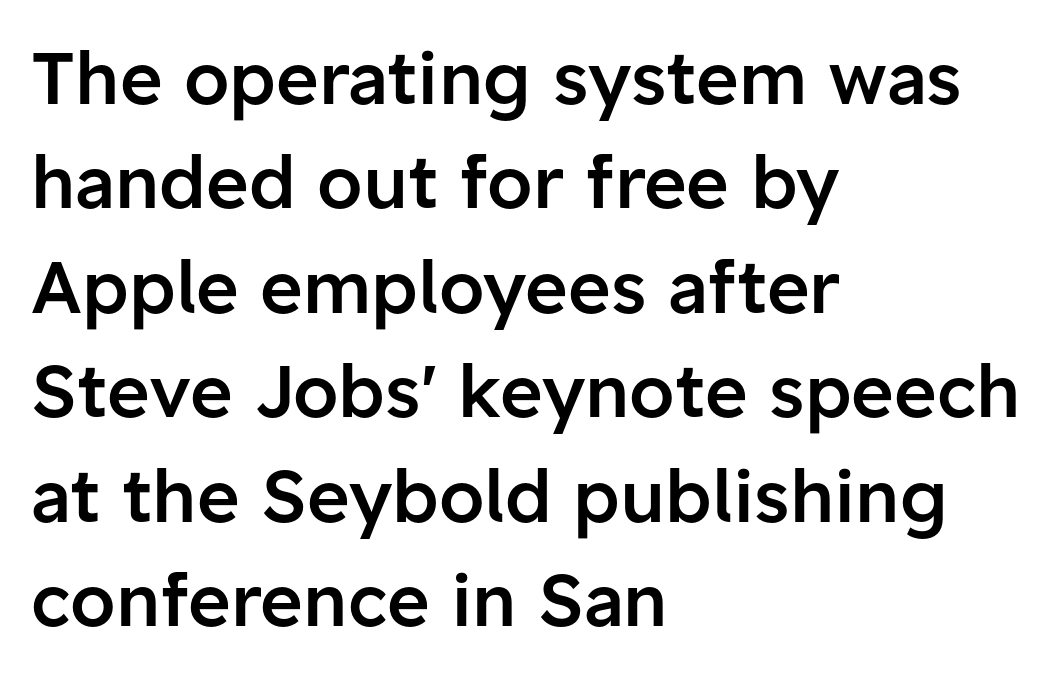
{"serif": "no", "italic": "no", "bold": "semi", "weight": "semibold", "width": "normal", "stroke_contrast": "low", "x_height": "medium", "monospaced": "no", "underline": "no", "align": "left", "line_spacing": "normal", "line_spacing_ratio": 1.43, "letter_spacing": "normal", "letter_spacing_em": 0.0, "glyph_px": 73}
